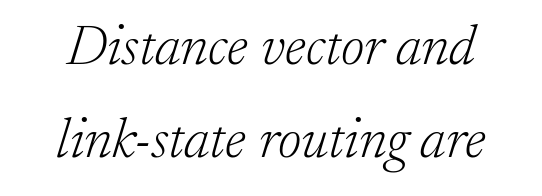
{"serif": "yes", "italic": "yes", "lean": "right", "slant_degrees": 17, "bold": "no", "weight": "light", "width": "normal", "stroke_contrast": "low", "x_height": "small", "monospaced": "no", "underline": "no", "line_spacing": "normal", "line_spacing_ratio": 1.64, "letter_spacing": "normal", "letter_spacing_em": 0.0, "glyph_px": 57}
